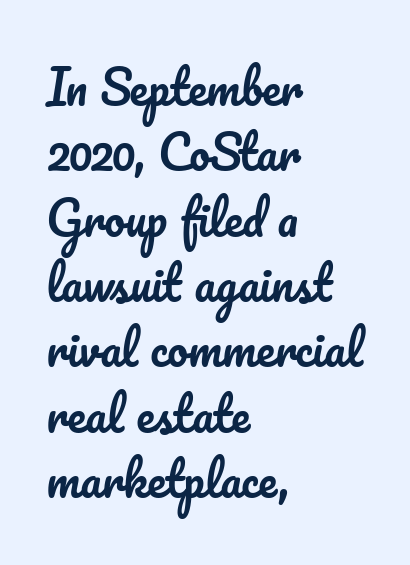
{"width": "normal", "stroke_contrast": "low", "x_height": "small", "monospaced": "no", "underline": "no", "align": "left", "line_spacing": "normal", "line_spacing_ratio": 1.42, "letter_spacing": "normal", "letter_spacing_em": 0.0, "glyph_px": 46}
